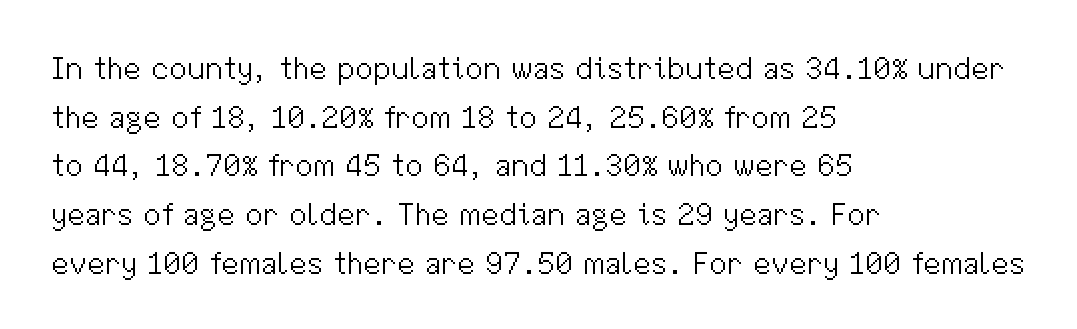
Honestly, the row spacing looks completely unremarkable. Each letter keeps its own natural width here, so spacing adapts to shape. Is this a sans? Yes — the strokes have no serifs. Short note: letters normally spaced. Lines of text with bare space underneath. Characters remain perfectly vertical along every line.
